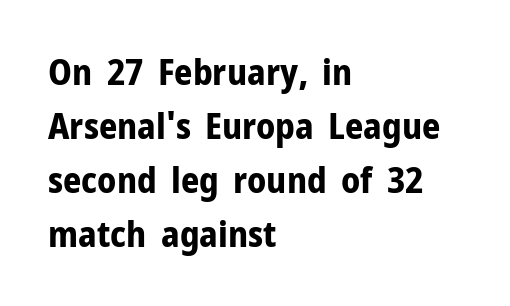
The image shows 36 px bold sans-serif type, upright; set left-aligned, normal line spacing (1.5x), normal letter spacing, not underlined; low stroke contrast and a medium x-height.
